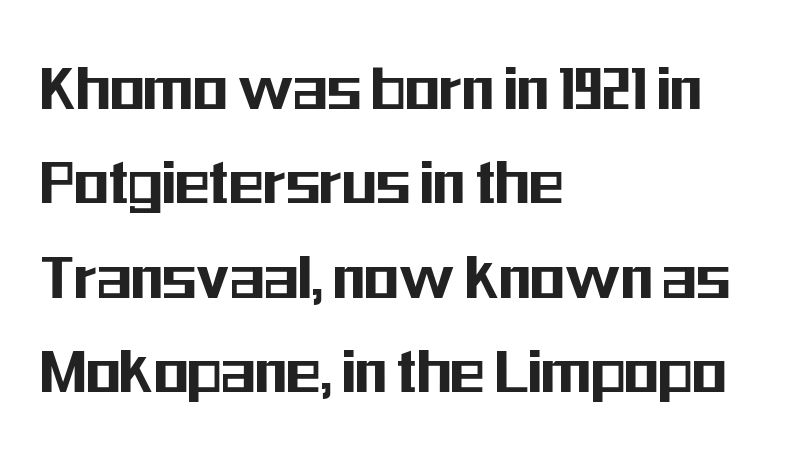
The image shows 71 px condensed sans-serif type, upright; set left-aligned, normal line spacing (1.33x), normal letter spacing, not underlined; medium stroke contrast and a medium x-height.
